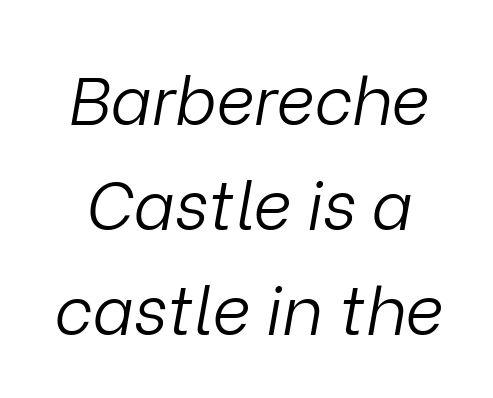
Q: Is the text bold? A: No.
Q: Is the text italic (slanted)? A: Yes, it leans right by about 9 degrees.
Q: Is the text underlined? A: No.
Q: Is the spacing between letters normal or unusually wide? A: Normal.
Q: Is the spacing between lines tight, normal or loose? A: Normal.
Q: Width (condensed, normal, or wide)? A: Normal.
Q: Stroke contrast? A: Low.
Q: x-height? A: Medium.
Q: Monospaced? A: No.
